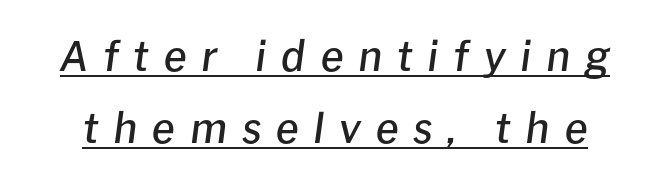
{"italic": "yes", "lean": "right", "slant_degrees": 8, "bold": "semi", "weight": "semibold", "width": "normal", "stroke_contrast": "low", "x_height": "medium", "monospaced": "no", "underline": "yes", "line_spacing_ratio": 1.76, "letter_spacing": "wide", "letter_spacing_em": 0.36, "glyph_px": 41}
